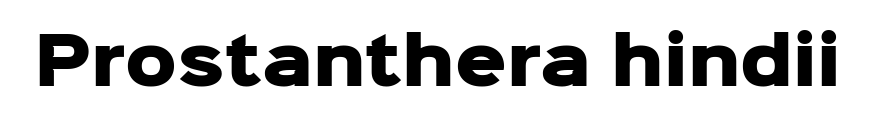
Between one letter and the next there's only the usual sliver of space. Note the varied advance widths — an 'i' is clearly narrower than an 'm'. Rendered with straight, roman letterforms. Beneath every word, the page is bare. Plenty of ink on the page — the face is bold.
